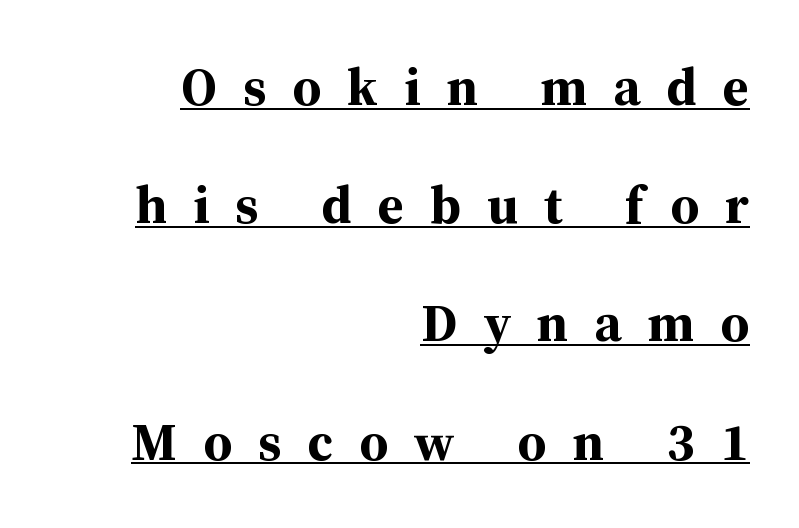
Each line ends at the same right margin while the left side varies. Airy leading. In terms of weight, the rendering is a true, heavy bold. Underlined type. Character widths vary here, with narrow letters taking less room than wide ones.
